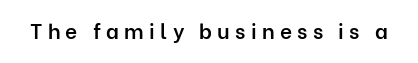
{"italic": "no", "bold": "semi", "underline": "no", "letter_spacing": "wide", "letter_spacing_em": 0.25, "glyph_px": 21}
